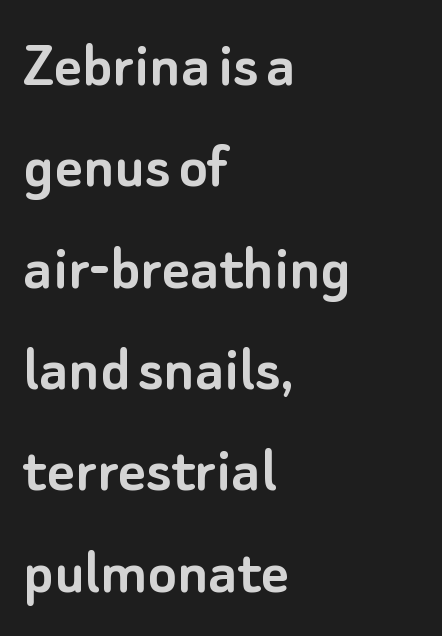
Q: Is the text italic (slanted)? A: No, it is upright.
Q: Is the typeface a serif or a sans-serif typeface? A: Sans-serif.
Q: Is the text underlined? A: No.
Q: How is the paragraph aligned? A: Left-aligned.
Q: Is the spacing between letters normal or unusually wide? A: Normal.
Q: Is the spacing between lines tight, normal or loose? A: Normal.
Q: Width (condensed, normal, or wide)? A: Normal.
Q: Stroke contrast? A: Low.
Q: x-height? A: Small.
Q: Monospaced? A: No.
